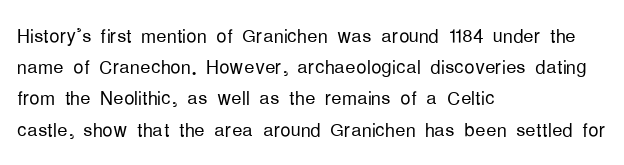
Q: Is the text bold? A: No.
Q: Is the text italic (slanted)? A: No, it is upright.
Q: Is the text underlined? A: No.
Q: How is the paragraph aligned? A: Left-aligned.
Q: Is the spacing between letters normal or unusually wide? A: Normal.
